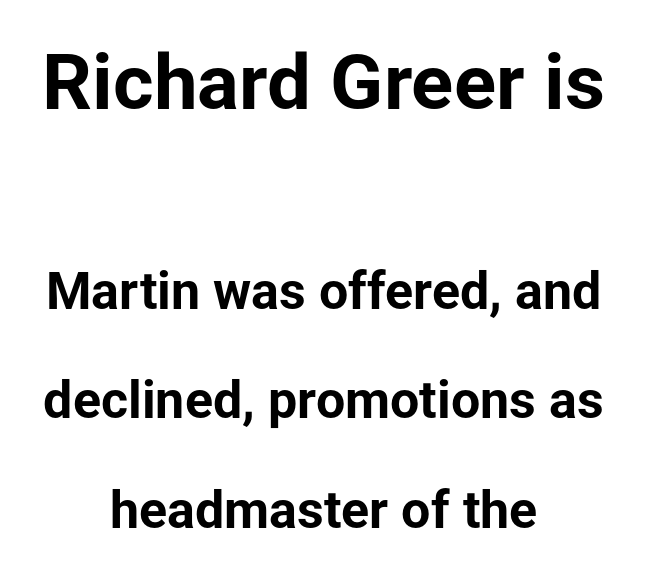
{"serif": "no", "italic": "no", "bold": "yes", "weight": "bold", "width": "normal", "stroke_contrast": "low", "x_height": "medium", "monospaced": "no", "underline": "no", "align": "center", "line_spacing": "loose", "line_spacing_ratio": 2.1, "letter_spacing": "normal", "letter_spacing_em": 0.0, "larger_block": "first", "size_ratio": 1.5, "glyph_px": 78}
